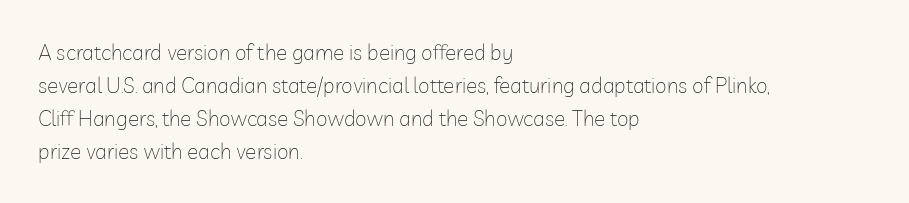
Q: Is the text bold? A: No.
Q: Is the text italic (slanted)? A: No, it is upright.
Q: Is the text underlined? A: No.
Q: How is the paragraph aligned? A: Left-aligned.
Q: Is the spacing between letters normal or unusually wide? A: Normal.
Q: Is the spacing between lines tight, normal or loose? A: Normal.
